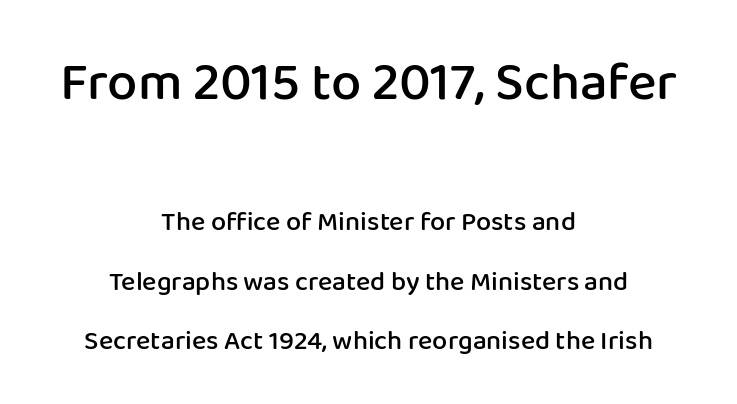
Q: Is the text bold? A: Semi-bold.
Q: Is the text italic (slanted)? A: No, it is upright.
Q: Is the typeface a serif or a sans-serif typeface? A: Sans-serif.
Q: Is the text underlined? A: No.
Q: How is the paragraph aligned? A: Centered.
Q: Is the spacing between letters normal or unusually wide? A: Normal.
Q: Is the spacing between lines tight, normal or loose? A: Loose.
Q: Which block of text is set in a larger size, the first (top) or the second (bottom)? A: The first (top) one.
Q: Width (condensed, normal, or wide)? A: Normal.
Q: Stroke contrast? A: Low.
Q: x-height? A: Medium.
Q: Monospaced? A: No.
